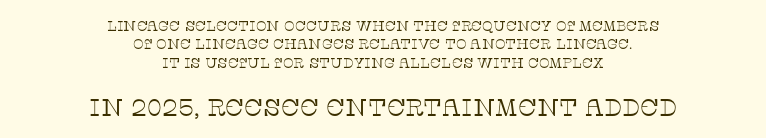
Q: Is the text bold? A: No.
Q: Is the text italic (slanted)? A: No, it is upright.
Q: Is the text underlined? A: No.
Q: How is the paragraph aligned? A: Centered.
Q: Is the spacing between letters normal or unusually wide? A: Normal.
Q: Is the spacing between lines tight, normal or loose? A: Normal.
Q: Which block of text is set in a larger size, the first (top) or the second (bottom)? A: The second (bottom) one.
